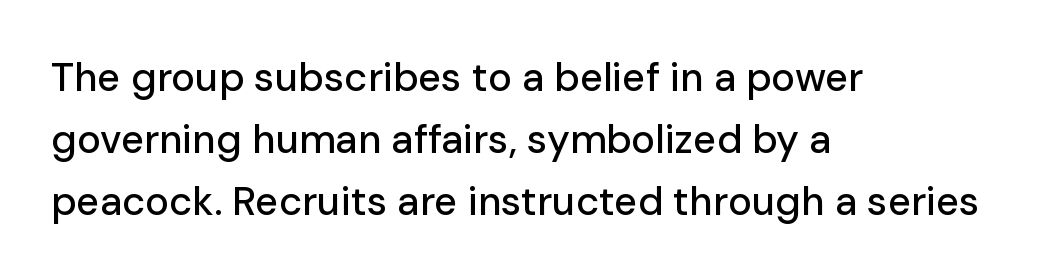
The image shows 40 px sans-serif type, upright; set left-aligned, normal line spacing (1.55x), normal letter spacing, not underlined; low stroke contrast and a medium x-height.
